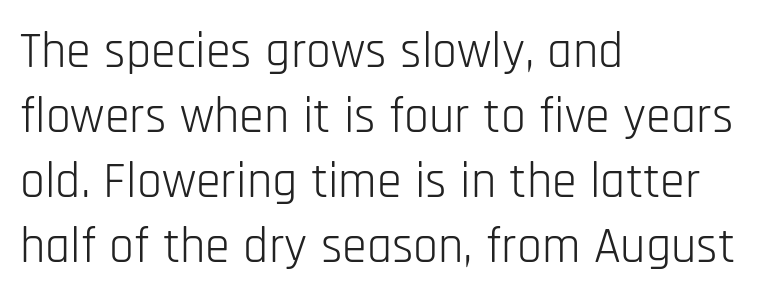
The image shows 50 px light, condensed sans-serif type, upright; set left-aligned, normal line spacing (1.3x), normal letter spacing, not underlined; low stroke contrast and a large x-height.
